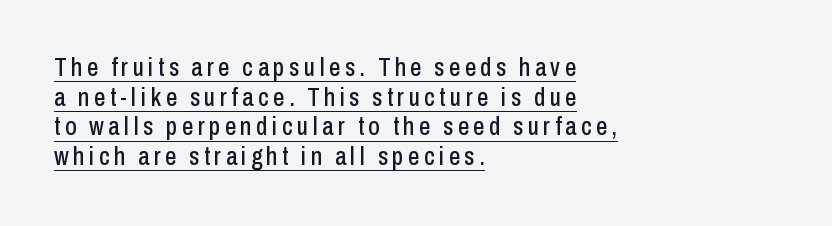
Q: Is the text italic (slanted)? A: No, it is upright.
Q: Is the text underlined? A: Yes.
Q: How is the paragraph aligned? A: Left-aligned.
